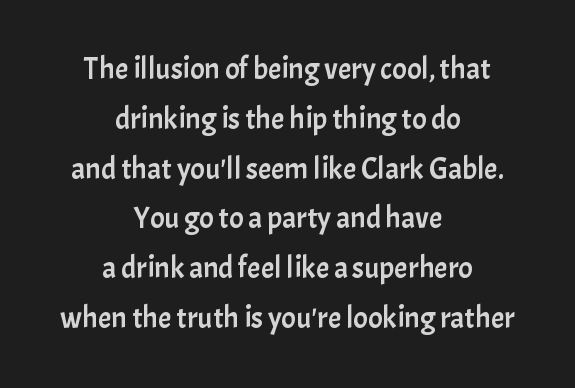
The image shows 30 px sans-serif type, upright; set centered, normal line spacing (1.66x), normal letter spacing, not underlined; low stroke contrast and a medium x-height.
